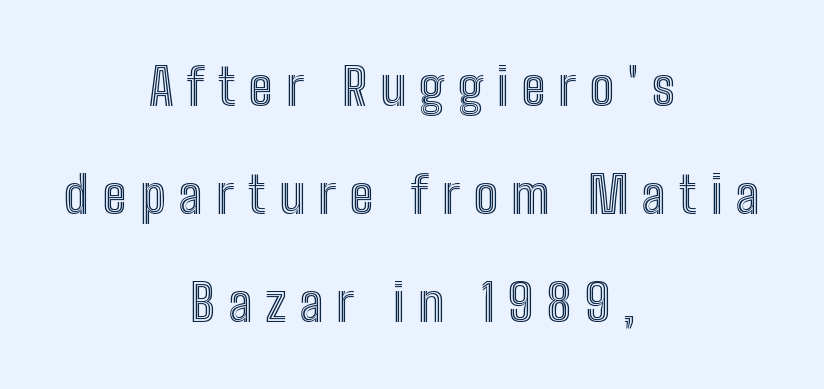
The image shows 51 px condensed type, upright; set centered, loose line spacing (2.12x), unusually wide letter spacing (+0.26 em), not underlined; a medium x-height.
